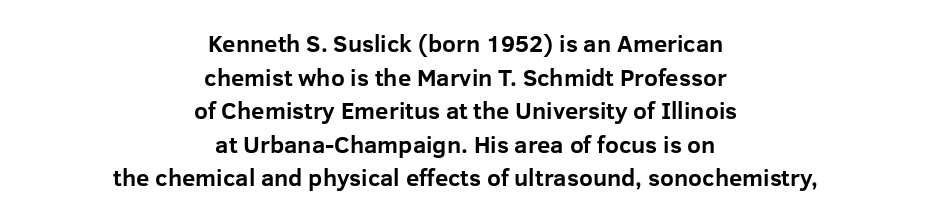
A roman cut, with each character standing at attention. Plenty of ink on the page — the face is bold. The strip under each line holds only bare page. The gaps between neighbouring characters are ordinary and unremarkable. This rendering uses center alignment, leaving both contours irregular but symmetric.
